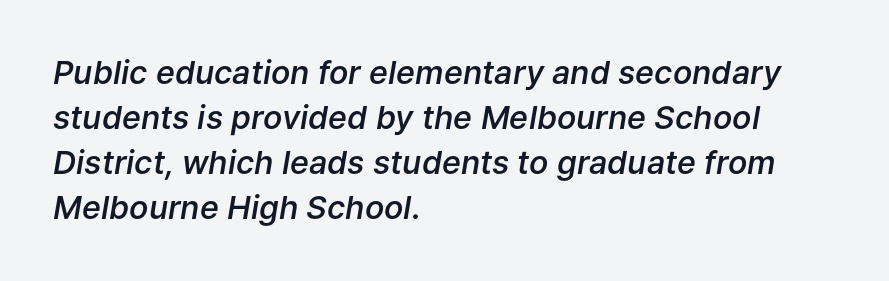
The text carries the slant typical of an italic or oblique font. Tracking here is standard; glyphs follow each other at the usual distance. Letters rest on an invisible, unmarked baseline. This sample has the flowing, uneven cadence of proportional lettering. Leading matches the norm, producing a regular column. Notice the strokes are somewhat thickened but not fully heavy: this is a semibold.
